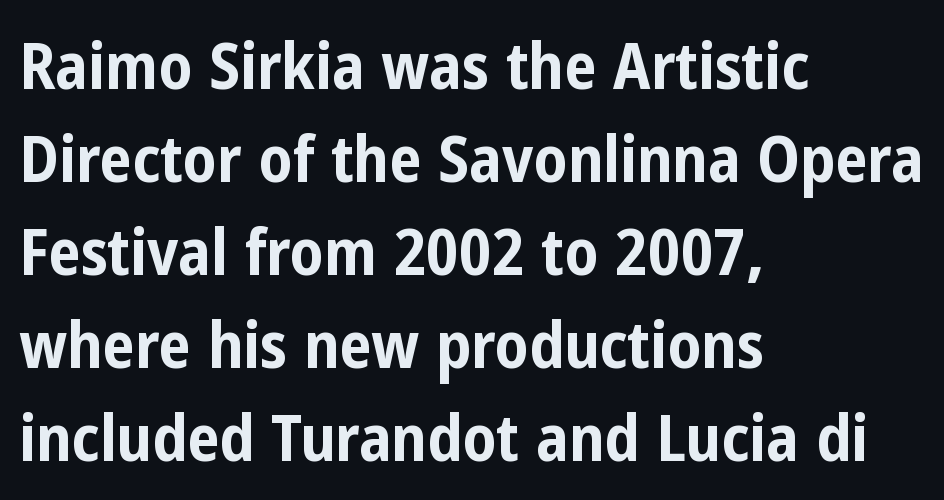
Q: Is the text bold? A: Yes.
Q: Is the text italic (slanted)? A: No, it is upright.
Q: Is the typeface a serif or a sans-serif typeface? A: Sans-serif.
Q: Is the text underlined? A: No.
Q: How is the paragraph aligned? A: Left-aligned.
Q: Is the spacing between letters normal or unusually wide? A: Normal.
Q: Is the spacing between lines tight, normal or loose? A: Normal.
Q: Width (condensed, normal, or wide)? A: Condensed.
Q: Stroke contrast? A: Low.
Q: x-height? A: Medium.
Q: Monospaced? A: No.
